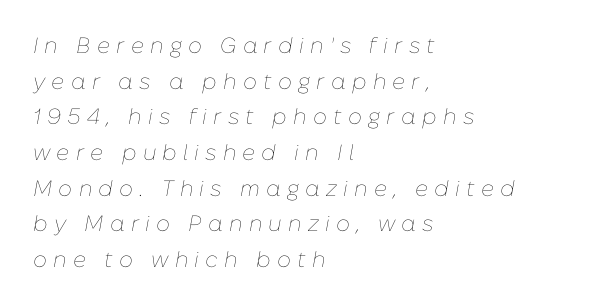
{"italic": "yes", "lean": "right", "slant_degrees": 10, "bold": "no", "underline": "no", "align": "left", "line_spacing": "normal", "line_spacing_ratio": 1.62, "letter_spacing": "wide", "letter_spacing_em": 0.28, "glyph_px": 22}
